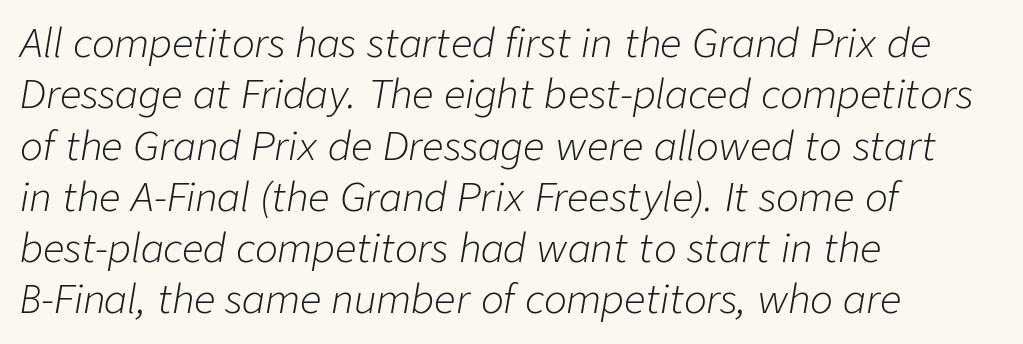
Letters rest on an invisible, unmarked baseline. Nothing unusual about the tracking: characters are spaced as the font intends. Horizontal alignment here is leftward, the default for most running prose. The typesetting does not lean heavy: it is not bold. Is there much room between lines? A standard amount, neither cramped nor airy.
